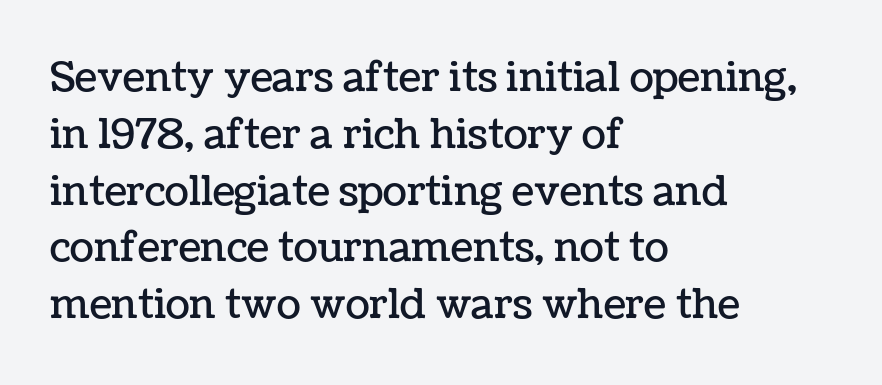
Q: Is the text italic (slanted)? A: No, it is upright.
Q: Is the text underlined? A: No.
Q: How is the paragraph aligned? A: Left-aligned.
Q: Is the spacing between letters normal or unusually wide? A: Normal.
Q: Is the spacing between lines tight, normal or loose? A: Normal.
Q: Width (condensed, normal, or wide)? A: Normal.
Q: Stroke contrast? A: Low.
Q: x-height? A: Medium.
Q: Monospaced? A: No.
